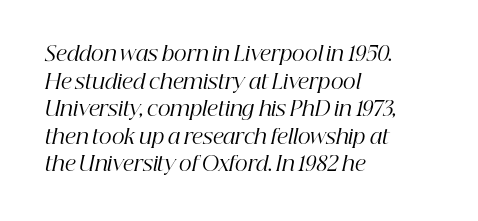
The image shows 20 px text type, italic (leaning right); set left-aligned, normal line spacing (1.38x), normal letter spacing, not underlined.
